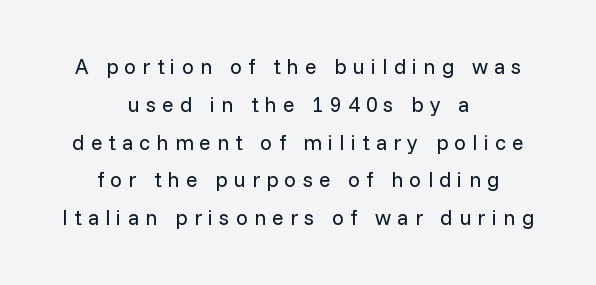
Q: Is the text bold? A: No.
Q: Is the text italic (slanted)? A: No, it is upright.
Q: Is the text underlined? A: No.
Q: How is the paragraph aligned? A: Centered.
Q: Is the spacing between letters normal or unusually wide? A: Unusually wide.
